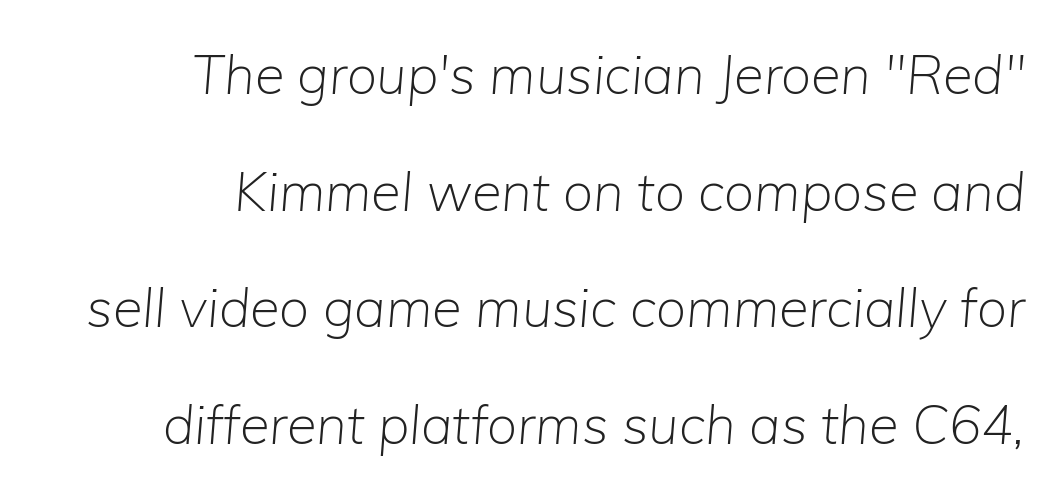
Interline gaps are noticeably wide in this sample. Notice how the stems are inclined rather than vertical — that's the hallmark of italics. The tracking reads as untouched default to a designer's eye. Decoration check: the copy has no underline. Counters stay open thanks to moderate or lighter strokes. Reading down the block, your eye finds every line finishing at a fixed right position.
